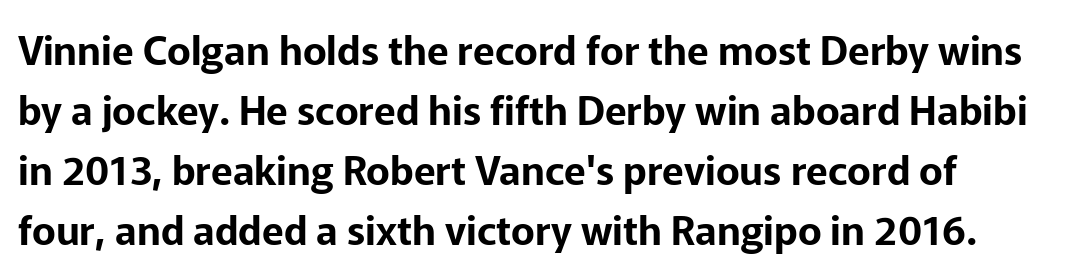
{"serif": "no", "italic": "no", "width": "normal", "stroke_contrast": "low", "x_height": "medium", "monospaced": "no", "underline": "no", "line_spacing": "normal", "line_spacing_ratio": 1.5, "letter_spacing": "normal", "letter_spacing_em": 0.0, "glyph_px": 40}
